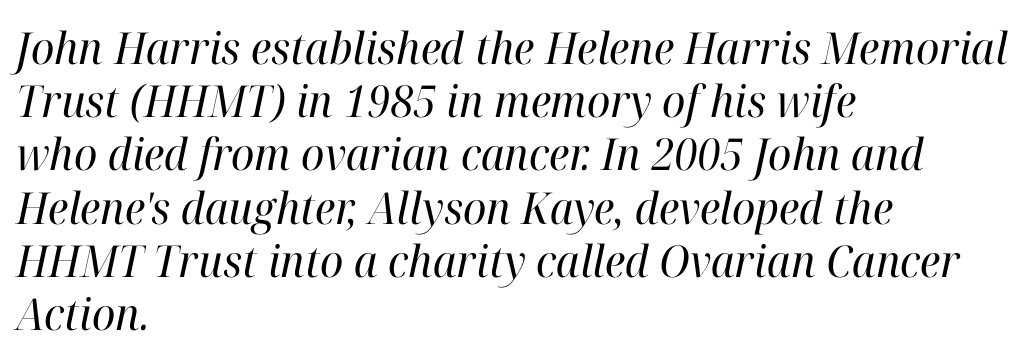
{"serif": "yes", "italic": "yes", "lean": "right", "slant_degrees": 12, "bold": "no", "weight": "regular", "width": "normal", "stroke_contrast": "high", "x_height": "medium", "monospaced": "no", "underline": "no", "align": "left", "line_spacing_ratio": 1.21, "letter_spacing": "normal", "letter_spacing_em": 0.0, "glyph_px": 44}
